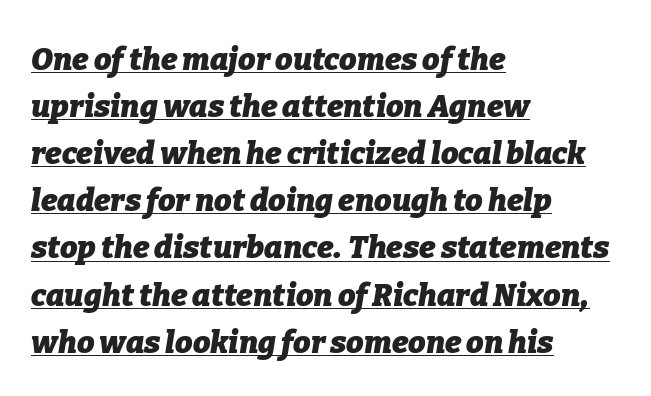
Q: Is the text bold? A: Yes.
Q: Is the text italic (slanted)? A: Yes, it leans right by about 9 degrees.
Q: Is the text underlined? A: Yes.
Q: How is the paragraph aligned? A: Left-aligned.
Q: Is the spacing between letters normal or unusually wide? A: Normal.
Q: Is the spacing between lines tight, normal or loose? A: Normal.
Q: Width (condensed, normal, or wide)? A: Normal.
Q: Stroke contrast? A: Low.
Q: x-height? A: Medium.
Q: Monospaced? A: No.
